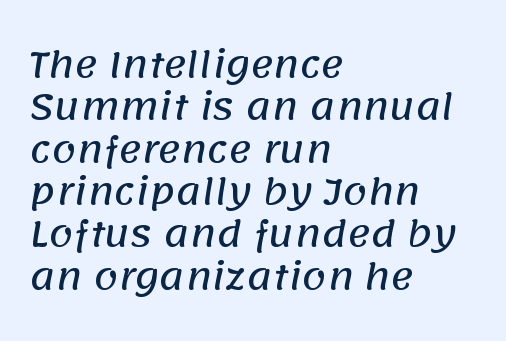
The face used here is proportionally spaced, like ordinary book or web type. In terms of letterspacing, this is plain default setting. The passage is arranged the way most books set body copy — flush left. Each row of text sits above clean, open space. The face used here is a sans, in the tradition of grotesques and geometrics.
